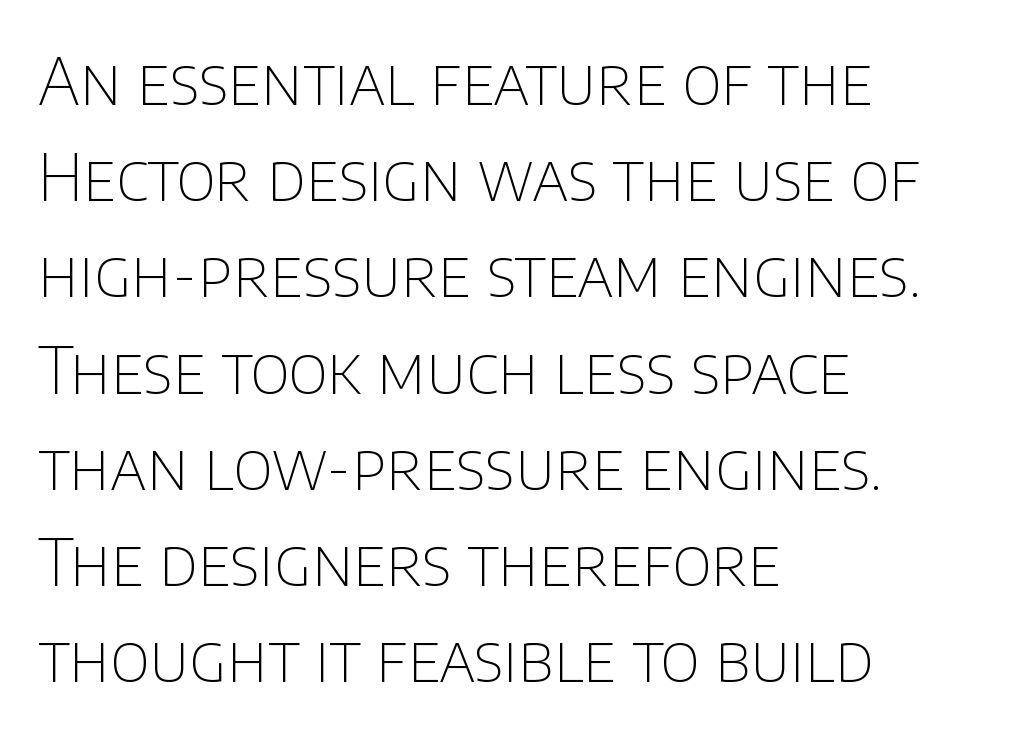
Nope, no serifs anywhere on these letters. Standard letterfit; no display-style spreading of the glyphs. The axis of the letterforms is exactly vertical. The letters look calm and open, with moderate or lighter stems.
